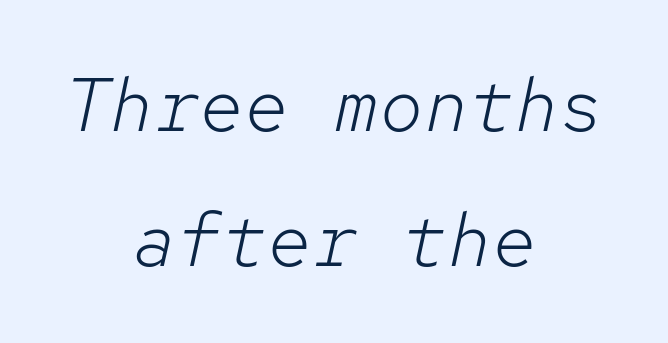
{"italic": "yes", "lean": "right", "slant_degrees": 12, "bold": "no", "weight": "light", "width": "normal", "stroke_contrast": "low", "x_height": "medium", "monospaced": "yes", "underline": "no", "align": "center", "line_spacing_ratio": 1.8, "letter_spacing": "normal", "letter_spacing_em": 0.0, "glyph_px": 75}
